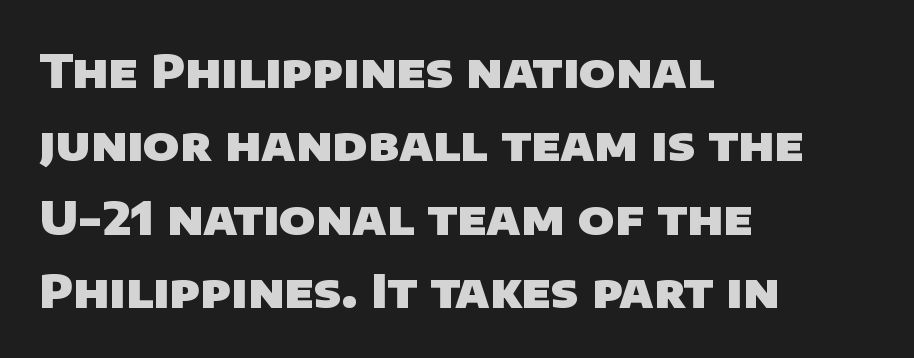
{"serif": "no", "bold": "yes", "weight": "heavy", "width": "normal", "stroke_contrast": "low", "x_height": "large", "monospaced": "no", "underline": "no", "align": "left", "line_spacing": "normal", "line_spacing_ratio": 1.56, "letter_spacing": "normal", "letter_spacing_em": 0.0, "glyph_px": 47}
